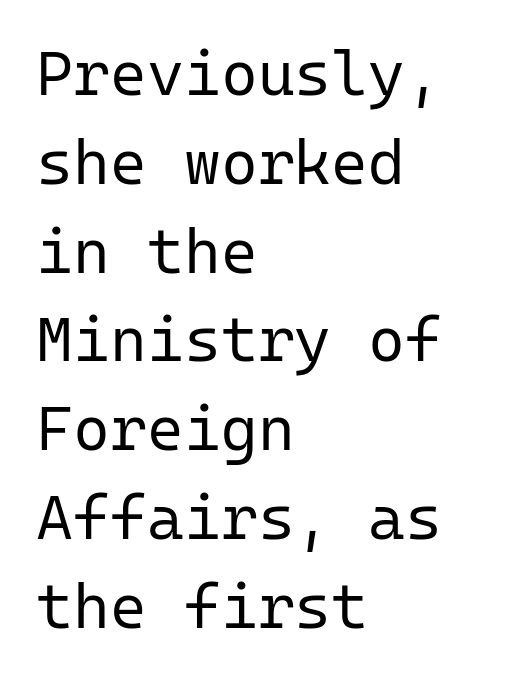
The image shows 63 px regular-weight sans-serif type, upright, monospaced; set left-aligned, normal line spacing (1.41x), normal letter spacing, not underlined; low stroke contrast and a medium x-height.
